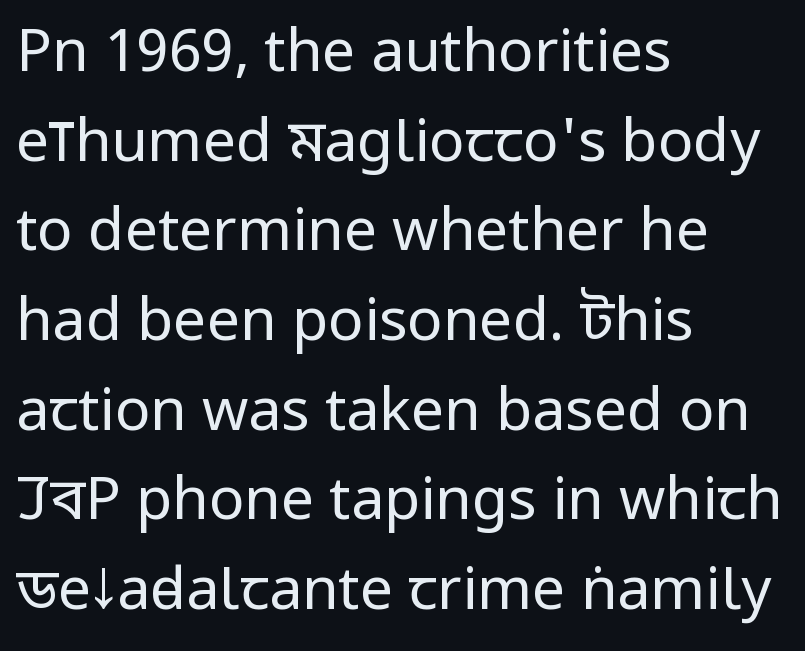
Plain, unruled lines of type. Nothing sits at the stroke ends, so this counts as sans-serif. Here the designer chose a conventional face with non-uniform glyph widths. A light-to-regular cut is what we see here. The text block is weighted toward the left margin, trailing off unevenly rightward. Does extra space separate the letters? No, they use regular spacing.
